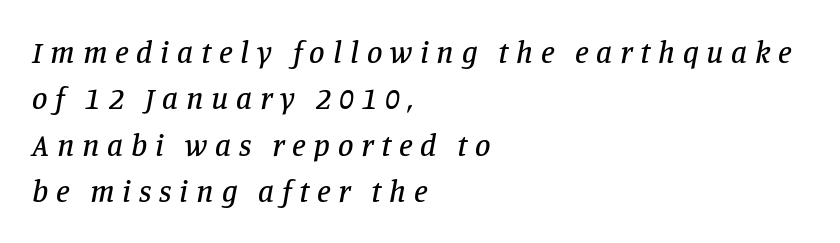
Q: Is the text italic (slanted)? A: Yes, it leans right by about 11 degrees.
Q: Is the typeface a serif or a sans-serif typeface? A: Serif.
Q: Is the text underlined? A: No.
Q: How is the paragraph aligned? A: Left-aligned.
Q: Is the spacing between letters normal or unusually wide? A: Unusually wide.
Q: Is the spacing between lines tight, normal or loose? A: Normal.
Q: Width (condensed, normal, or wide)? A: Normal.
Q: Stroke contrast? A: Low.
Q: x-height? A: Large.
Q: Monospaced? A: No.
